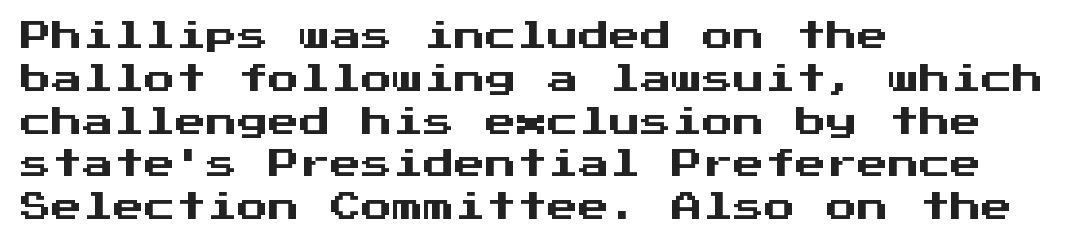
Q: Is the text italic (slanted)? A: No, it is upright.
Q: Is the typeface a serif or a sans-serif typeface? A: Sans-serif.
Q: Is the text underlined? A: No.
Q: How is the paragraph aligned? A: Left-aligned.
Q: Is the spacing between letters normal or unusually wide? A: Normal.
Q: Is the spacing between lines tight, normal or loose? A: Normal.
Q: Width (condensed, normal, or wide)? A: Normal.
Q: Stroke contrast? A: Medium.
Q: x-height? A: Medium.
Q: Monospaced? A: Yes.
